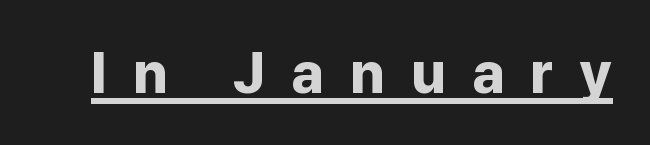
Q: Is the text bold? A: Yes.
Q: Is the text italic (slanted)? A: No, it is upright.
Q: Is the typeface a serif or a sans-serif typeface? A: Sans-serif.
Q: Is the text underlined? A: Yes.
Q: Is the spacing between letters normal or unusually wide? A: Unusually wide.
Q: Width (condensed, normal, or wide)? A: Normal.
Q: Stroke contrast? A: Low.
Q: x-height? A: Medium.
Q: Monospaced? A: No.
